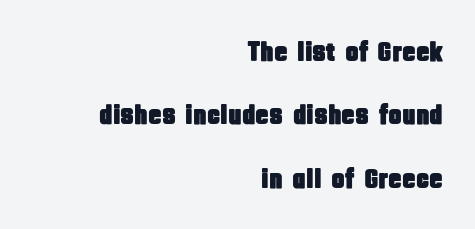
The image shows 28 px condensed sans-serif type, upright; set right-aligned, loose line spacing (2.26x), normal letter spacing, not underlined; low stroke contrast and a large x-height.
